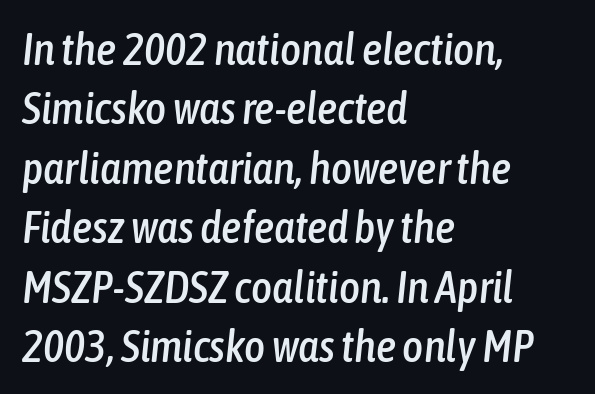
Q: Is the text italic (slanted)? A: Yes, it leans right by about 6 degrees.
Q: Is the text underlined? A: No.
Q: How is the paragraph aligned? A: Left-aligned.
Q: Is the spacing between letters normal or unusually wide? A: Normal.
Q: Is the spacing between lines tight, normal or loose? A: Normal.
Q: Width (condensed, normal, or wide)? A: Condensed.
Q: Stroke contrast? A: Low.
Q: x-height? A: Medium.
Q: Monospaced? A: No.
